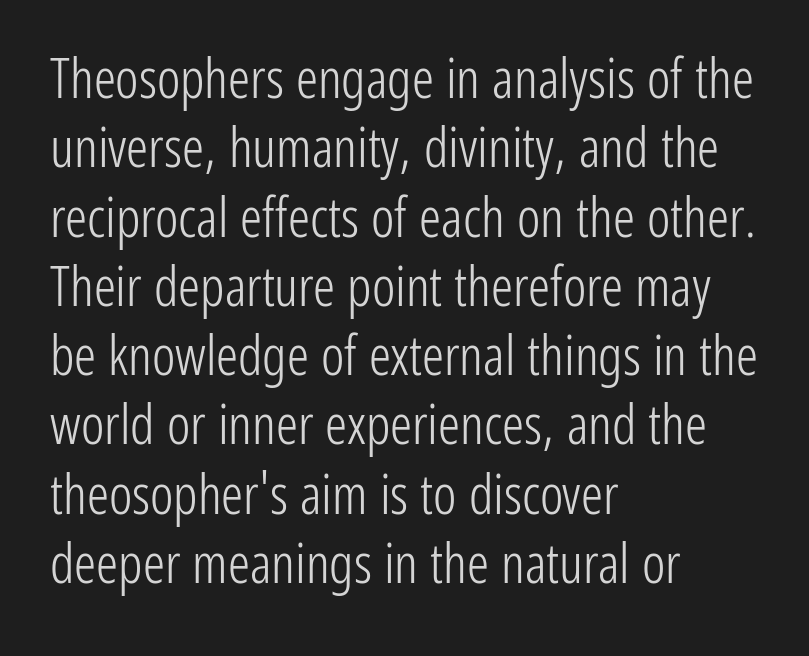
The image shows 55 px light, condensed sans-serif type, upright; set left-aligned, normal line spacing (1.26x), normal letter spacing, not underlined; low stroke contrast and a medium x-height.
